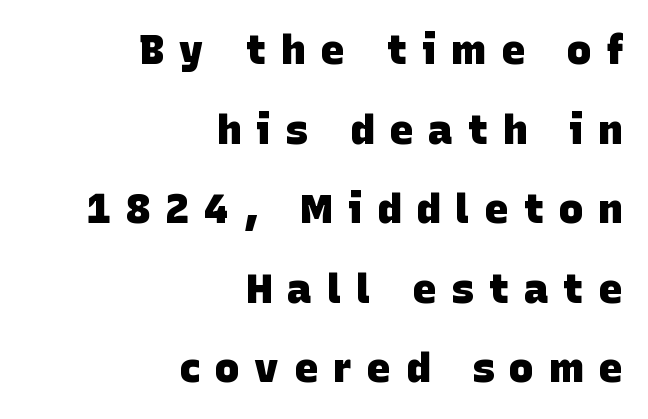
The image shows 41 px heavy sans-serif type; set right-aligned, loose line spacing (1.94x), unusually wide letter spacing (+0.36 em), not underlined; low stroke contrast and a large x-height.
